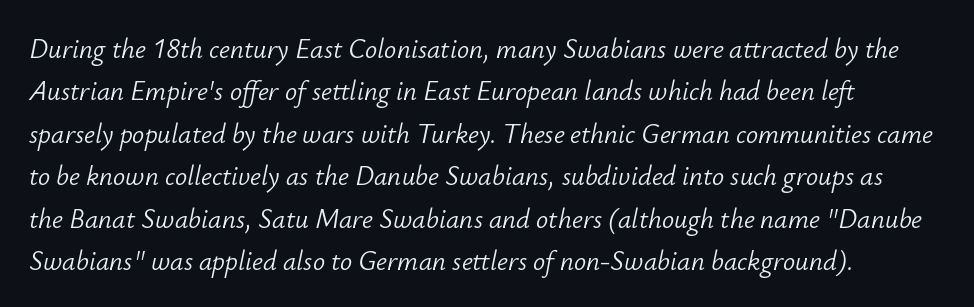
Quick note: italic. Vertical stems look standard width or narrower in stroke. The face used here is rendered with its standard letterfit. No word sits above an underline.
